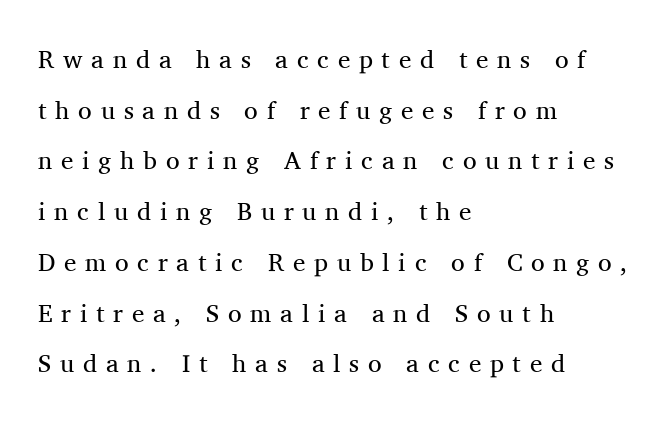
There is plenty of visible air inserted between adjacent glyphs. The block of text is sparse from top to bottom, with ample space between rows. Upright lettering throughout. The weight tops out at a normal text grade.
